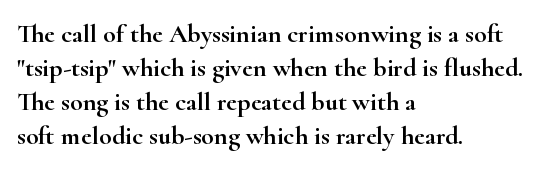
{"italic": "no", "underline": "no", "align": "left", "line_spacing": "normal", "line_spacing_ratio": 1.31, "letter_spacing": "normal", "letter_spacing_em": 0.0, "glyph_px": 26}
